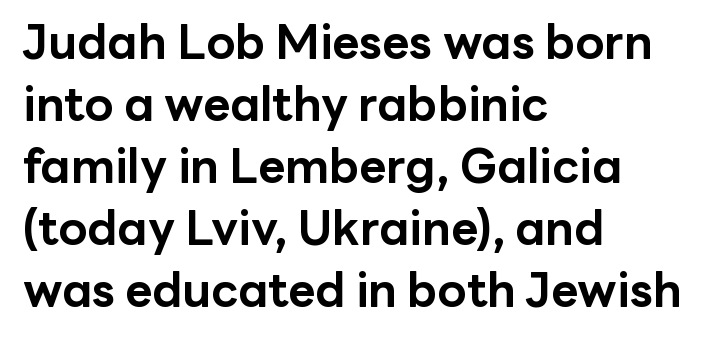
Reading down the block, your eye returns to a fixed left position each line. This is heavy type, rendered in bold. Descender tails drop into unmarked territory. Successive baselines arrive at the customary interval.
